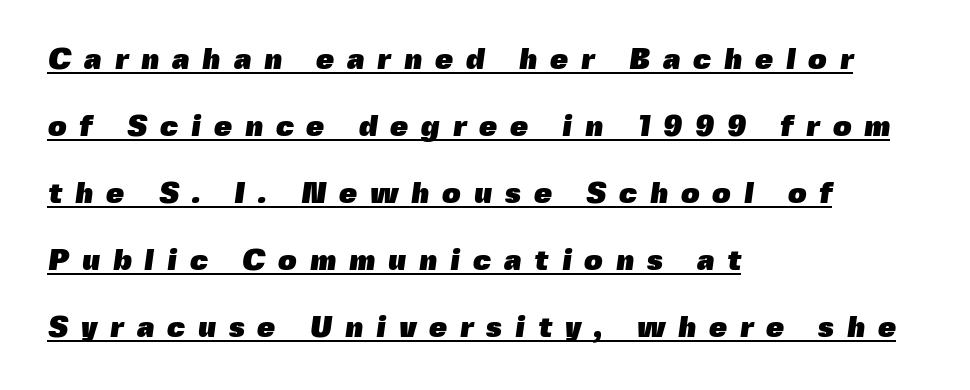
Each line starts at the same left margin while the right side varies. The rendered words wear a rule along their underside. Students, note that the glyphs here are deliberately spaced far apart. The lines are spread far apart with generous leading. A typesetter would call this proportional, since set widths differ per character. Compared with an ordinary text face, these strokes are far heavier — a full bold.
